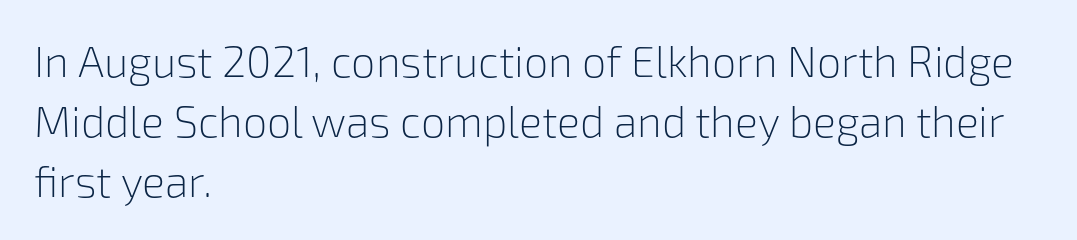
Heft: none added — not bold. The face used here is rendered with its standard letterfit. Observe the absence of serifs on each vertical stroke in this sample. The area under the type is left untouched. Here the designer chose a conventional face with non-uniform glyph widths.
